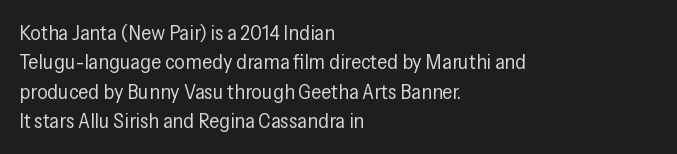
A clean baseline with only descenders dipping below it. If you drew a line through each stem, it would be perfectly vertical. Honestly, the row spacing looks completely unremarkable. Is this a heavy cut? Hardly; it is regular or lighter.
